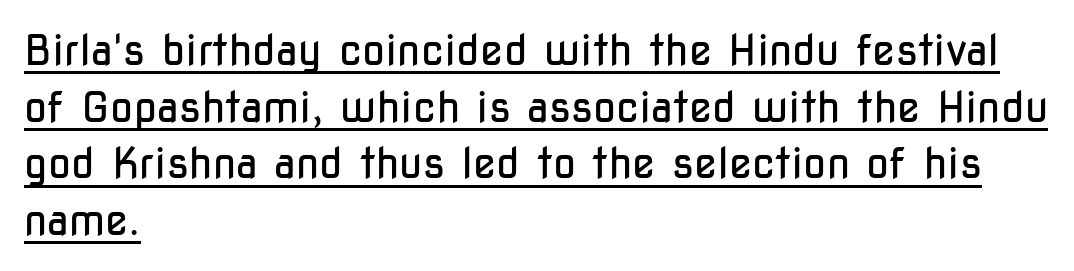
The image shows 42 px regular-weight, condensed sans-serif type, upright; set left-aligned, normal line spacing (1.35x), normal letter spacing, underlined; low stroke contrast and a medium x-height.
